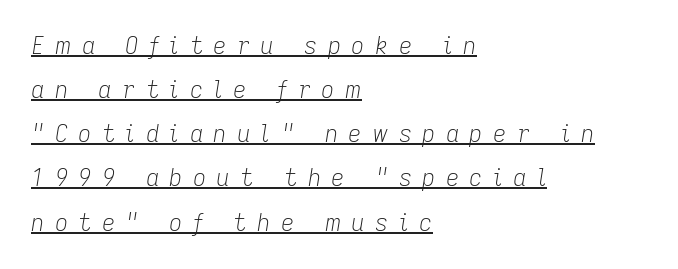
Underlined type. This sample is left-justified, so line endings fall wherever the words run out. These lines were composed using italics. The face looks like a standard text weight, possibly lighter. Look at the tracking — it's clearly loosened, letters drifting apart. Baseline-to-baseline distance is far greater than the letter height.
